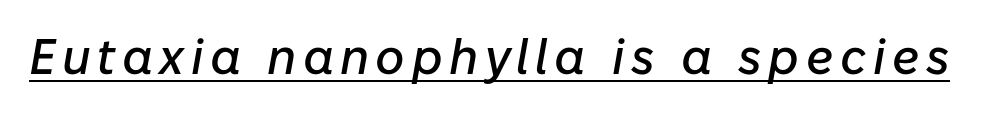
{"italic": "yes", "lean": "right", "slant_degrees": 10, "width": "normal", "stroke_contrast": "low", "x_height": "medium", "monospaced": "no", "underline": "yes", "glyph_px": 50}
